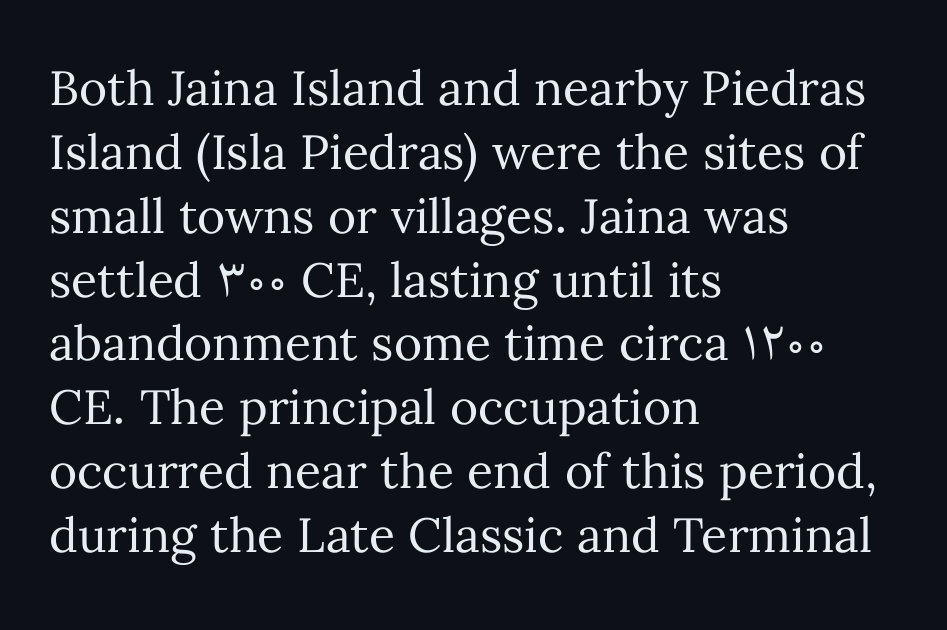
The image shows 48 px regular-weight type, upright; set left-aligned, normal line spacing (1.33x), normal letter spacing, not underlined; medium stroke contrast and a medium x-height.
